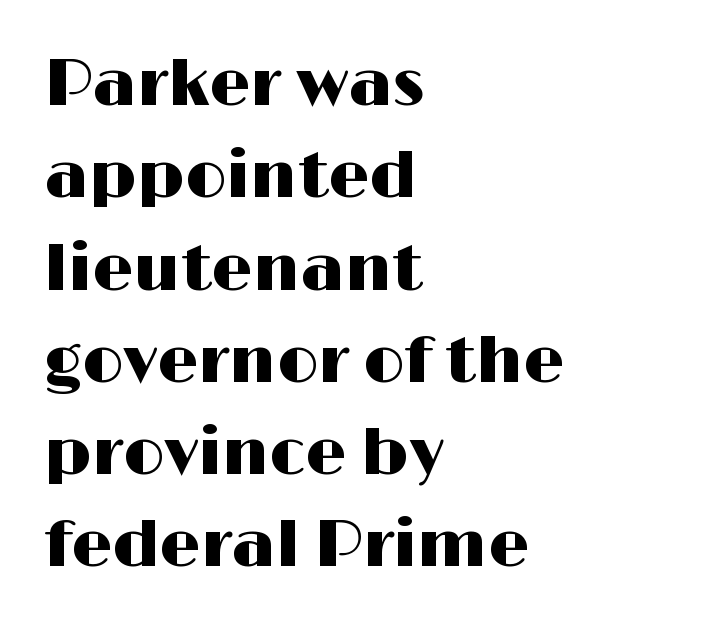
{"serif": "no", "italic": "no", "width": "wide", "stroke_contrast": "high", "x_height": "medium", "monospaced": "no", "underline": "no", "align": "left", "line_spacing": "normal", "line_spacing_ratio": 1.42, "letter_spacing": "normal", "letter_spacing_em": 0.0, "glyph_px": 65}
